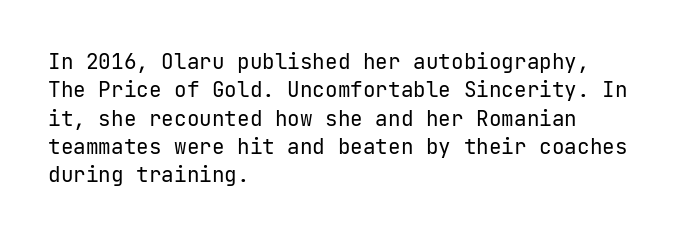
The image shows 21 px text type, upright; set left-aligned, normal line spacing (1.35x), normal letter spacing, not underlined.
